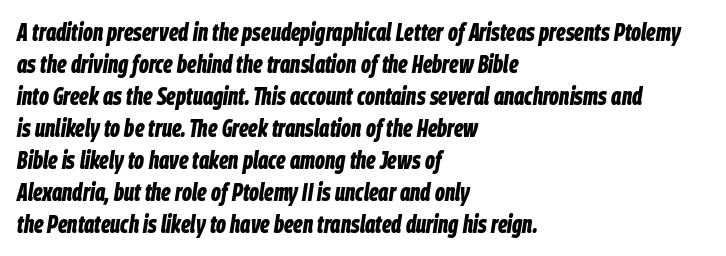
{"italic": "yes", "lean": "right", "slant_degrees": 9, "bold": "yes", "underline": "no", "align": "left", "line_spacing": "normal", "line_spacing_ratio": 1.33, "letter_spacing": "normal", "letter_spacing_em": 0.0, "glyph_px": 24}
